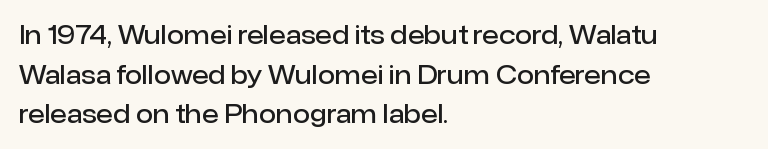
Q: Is the text bold? A: Semi-bold.
Q: Is the text italic (slanted)? A: No, it is upright.
Q: Is the text underlined? A: No.
Q: How is the paragraph aligned? A: Left-aligned.
Q: Is the spacing between letters normal or unusually wide? A: Normal.
Q: Is the spacing between lines tight, normal or loose? A: Normal.
